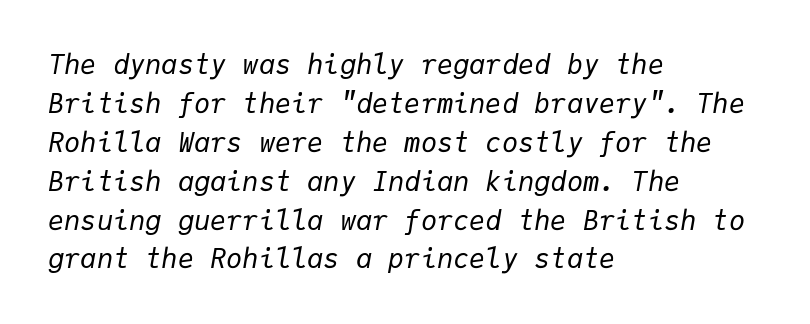
{"italic": "yes", "lean": "right", "slant_degrees": 9, "bold": "no", "underline": "no", "align": "left", "line_spacing": "normal", "line_spacing_ratio": 1.44, "letter_spacing": "normal", "letter_spacing_em": 0.0, "glyph_px": 27}
